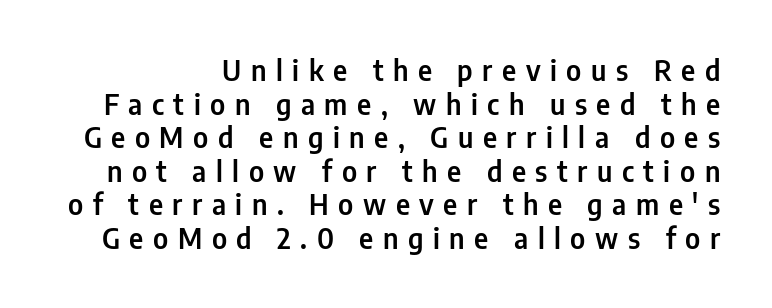
{"serif": "no", "italic": "no", "width": "condensed", "stroke_contrast": "low", "x_height": "medium", "monospaced": "no", "underline": "no", "line_spacing_ratio": 1.2, "letter_spacing": "wide", "letter_spacing_em": 0.34, "glyph_px": 28}
